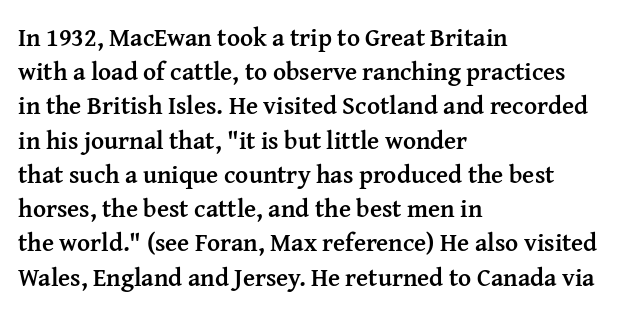
The image shows 25 px bold type, upright; set left-aligned, normal line spacing (1.37x), normal letter spacing, not underlined.
